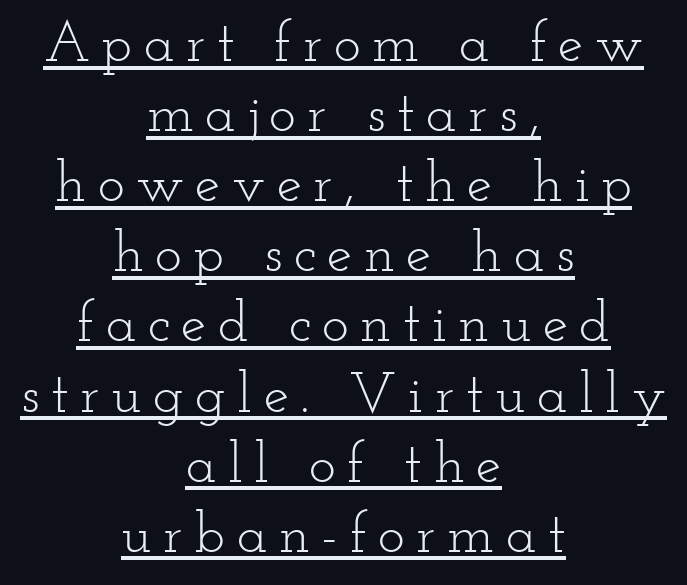
Q: Is the text bold? A: No.
Q: Is the text italic (slanted)? A: No, it is upright.
Q: Is the typeface a serif or a sans-serif typeface? A: Serif.
Q: Is the text underlined? A: Yes.
Q: How is the paragraph aligned? A: Centered.
Q: Is the spacing between letters normal or unusually wide? A: Unusually wide.
Q: Width (condensed, normal, or wide)? A: Wide.
Q: Stroke contrast? A: Low.
Q: x-height? A: Small.
Q: Monospaced? A: No.
